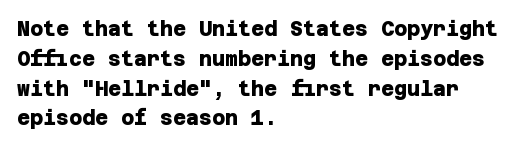
Students, note that the glyphs here touch the page at normal intervals. Strokes here are thick enough to call this a true bold. The passage is arranged the way most books set body copy — flush left. If you measured baseline to baseline, you'd find a middling distance. No word sits above an underline.
